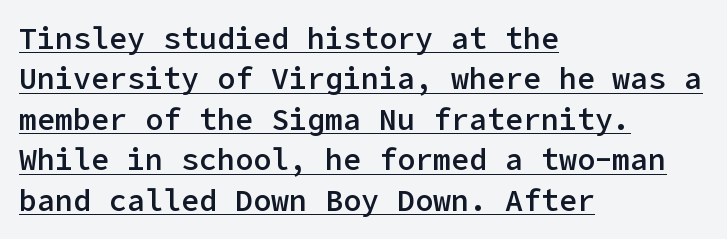
Does extra space separate the letters? No, they use regular spacing. The face used here is a sans, in the tradition of grotesques and geometrics. When letters stand straight like this, we call the style roman or upright. The paragraph has a hard left edge and a soft right edge. The strokes are fattened partway — semibold, not bold. These characters rest on top of a visible drawn line.
